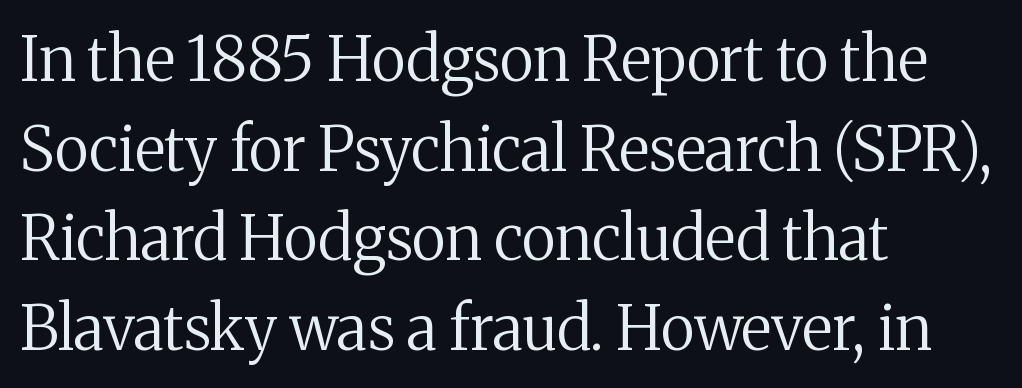
Q: Is the text bold? A: No.
Q: Is the text italic (slanted)? A: No, it is upright.
Q: Is the typeface a serif or a sans-serif typeface? A: Serif.
Q: Is the text underlined? A: No.
Q: How is the paragraph aligned? A: Left-aligned.
Q: Is the spacing between letters normal or unusually wide? A: Normal.
Q: Is the spacing between lines tight, normal or loose? A: Normal.
Q: Width (condensed, normal, or wide)? A: Normal.
Q: Stroke contrast? A: Medium.
Q: x-height? A: Medium.
Q: Monospaced? A: No.
